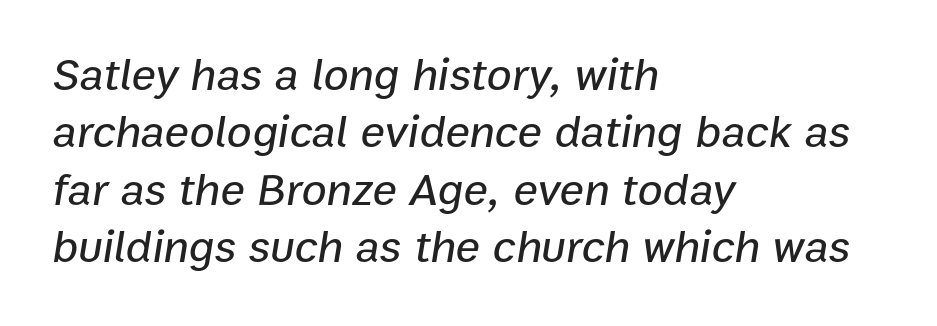
{"italic": "yes", "lean": "right", "slant_degrees": 9, "width": "normal", "stroke_contrast": "low", "x_height": "medium", "monospaced": "no", "underline": "no", "align": "left", "line_spacing": "normal", "line_spacing_ratio": 1.25, "letter_spacing": "normal", "letter_spacing_em": 0.0, "glyph_px": 46}
